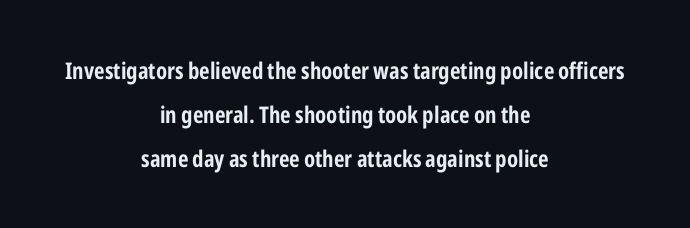
Q: Is the text bold? A: Yes.
Q: Is the text italic (slanted)? A: No, it is upright.
Q: Is the text underlined? A: No.
Q: How is the paragraph aligned? A: Centered.
Q: Is the spacing between letters normal or unusually wide? A: Normal.
Q: Is the spacing between lines tight, normal or loose? A: Loose.
